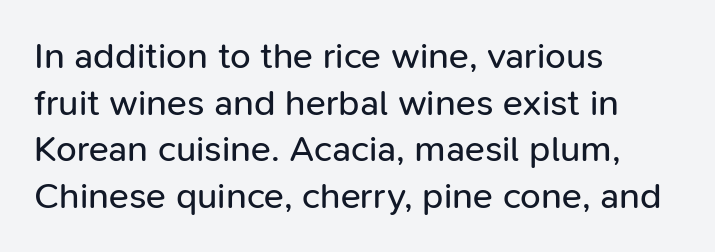
Q: Is the text bold? A: No.
Q: Is the text italic (slanted)? A: No, it is upright.
Q: Is the typeface a serif or a sans-serif typeface? A: Sans-serif.
Q: Is the text underlined? A: No.
Q: How is the paragraph aligned? A: Left-aligned.
Q: Is the spacing between letters normal or unusually wide? A: Normal.
Q: Is the spacing between lines tight, normal or loose? A: Normal.
Q: Width (condensed, normal, or wide)? A: Normal.
Q: Stroke contrast? A: Low.
Q: x-height? A: Medium.
Q: Monospaced? A: No.
